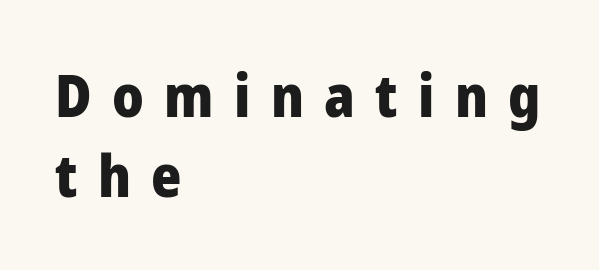
Q: Is the text bold? A: Yes.
Q: Is the text italic (slanted)? A: No, it is upright.
Q: Is the typeface a serif or a sans-serif typeface? A: Sans-serif.
Q: Is the text underlined? A: No.
Q: How is the paragraph aligned? A: Left-aligned.
Q: Is the spacing between letters normal or unusually wide? A: Unusually wide.
Q: Is the spacing between lines tight, normal or loose? A: Normal.
Q: Width (condensed, normal, or wide)? A: Normal.
Q: Stroke contrast? A: Low.
Q: x-height? A: Medium.
Q: Monospaced? A: No.
